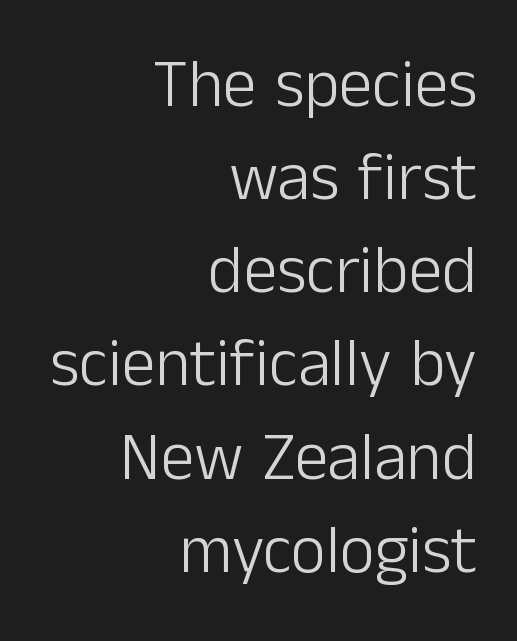
Nope, not italic — everything's standing straight. Descenders are the only things crossing below the line. A normal amount of white space separates one row of letters from the next. This rendering employs a face without finishing strokes, i.e., a sans-serif. Is the block centered? No — it sits flush against the right margin. The line texture is even and compact thanks to regular tracking.
